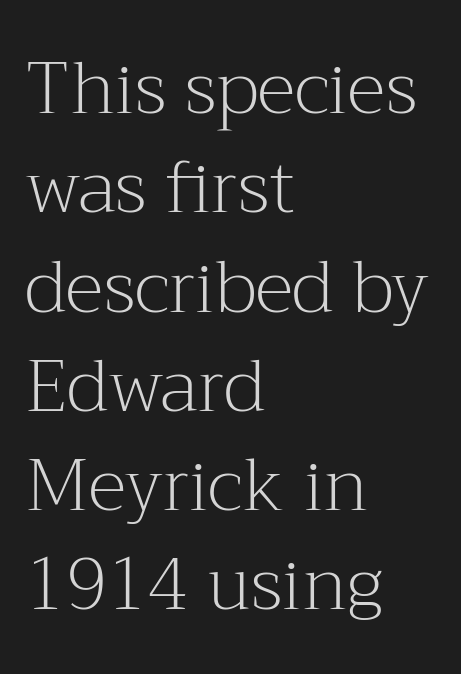
You can tell it's not italic because the verticals are truly vertical. Regular leading. The line texture is even and compact thanks to regular tracking. Think of a printed novel: that variable character pitch is what you see here. A light-to-regular cut is what we see here. The lines in this sample share a left origin and differ only in where they stop.
